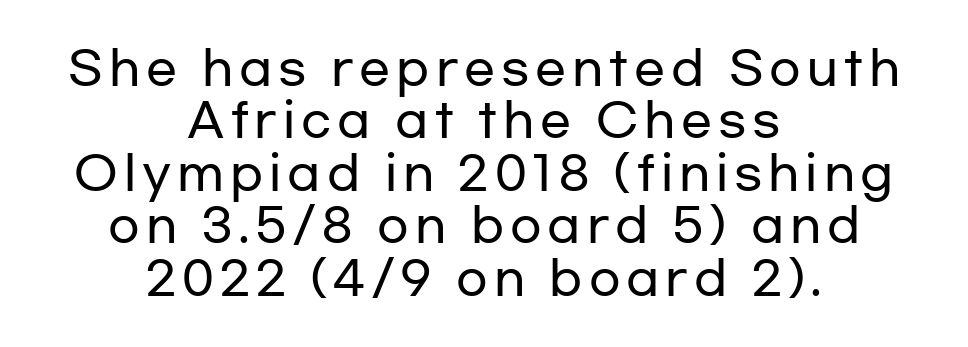
Q: Is the text italic (slanted)? A: No, it is upright.
Q: Is the typeface a serif or a sans-serif typeface? A: Sans-serif.
Q: Is the text underlined? A: No.
Q: How is the paragraph aligned? A: Centered.
Q: Is the spacing between lines tight, normal or loose? A: Tight.
Q: Width (condensed, normal, or wide)? A: Wide.
Q: Stroke contrast? A: Low.
Q: x-height? A: Medium.
Q: Monospaced? A: No.
